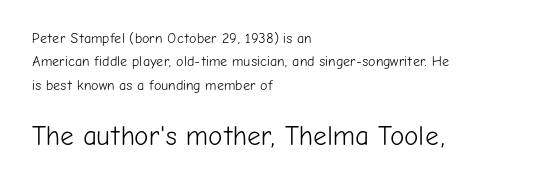
The image shows 27 px text type, upright; set left-aligned, normal line spacing (1.67x), normal letter spacing, not underlined; the second (bottom) block is 1.93x larger.
